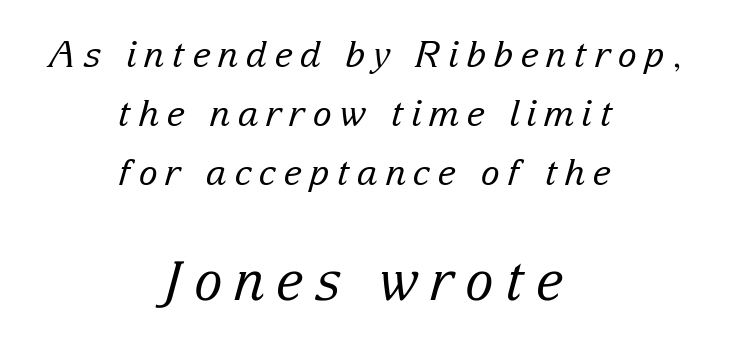
This rendering widens character spacing well past its baseline value. The characters display serif detailing at their extremities. The line-height multiplier appears to be the usual default. The whole block is typeset with a tilt.
